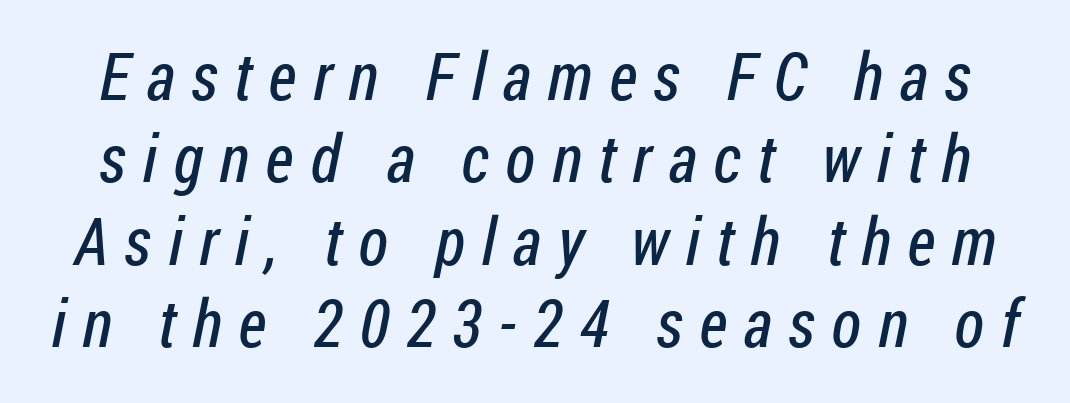
Q: Is the text bold? A: No.
Q: Is the typeface a serif or a sans-serif typeface? A: Sans-serif.
Q: Is the text underlined? A: No.
Q: Is the spacing between letters normal or unusually wide? A: Unusually wide.
Q: Is the spacing between lines tight, normal or loose? A: Normal.
Q: Width (condensed, normal, or wide)? A: Condensed.
Q: Stroke contrast? A: Low.
Q: x-height? A: Medium.
Q: Monospaced? A: No.
